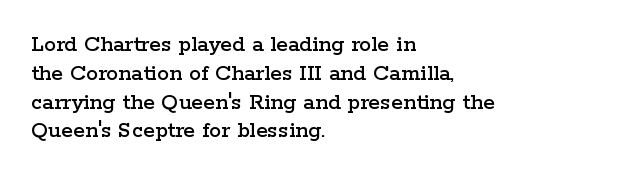
{"italic": "no", "underline": "no", "align": "left", "line_spacing_ratio": 1.2, "letter_spacing": "normal", "letter_spacing_em": 0.0, "glyph_px": 24}
